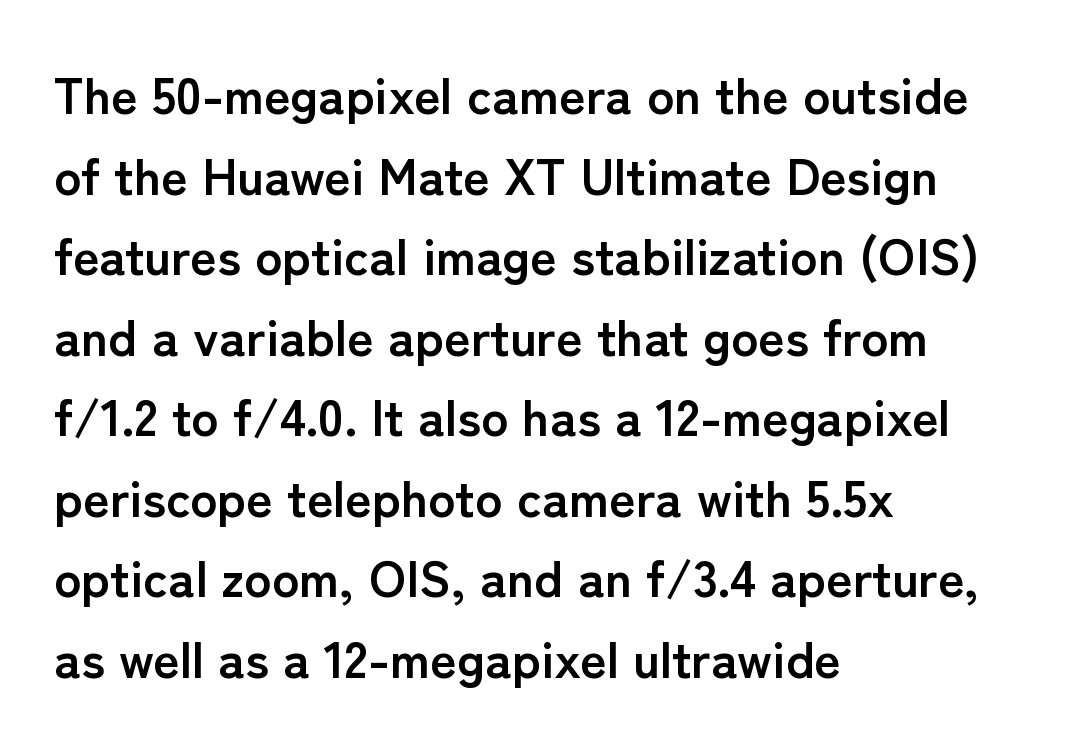
Q: Is the text bold? A: Yes.
Q: Is the text italic (slanted)? A: No, it is upright.
Q: Is the typeface a serif or a sans-serif typeface? A: Sans-serif.
Q: Is the text underlined? A: No.
Q: How is the paragraph aligned? A: Left-aligned.
Q: Is the spacing between letters normal or unusually wide? A: Normal.
Q: Is the spacing between lines tight, normal or loose? A: Normal.
Q: Width (condensed, normal, or wide)? A: Normal.
Q: Stroke contrast? A: Low.
Q: x-height? A: Medium.
Q: Monospaced? A: No.
